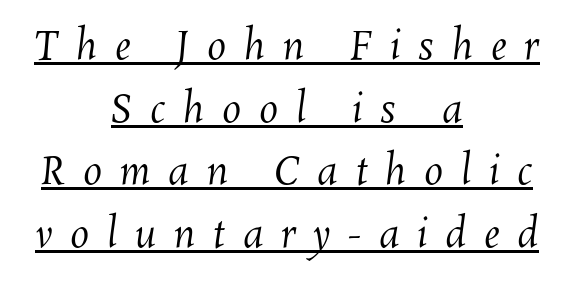
Visually the block forms a symmetrical silhouette, jagged on both flanks. Reading down the column, the eye jumps a familiar distance to each next line. Heaviness? Minimal to ordinary, like unemphasized prose. The typesetter has applied underlining to the passage shown.
